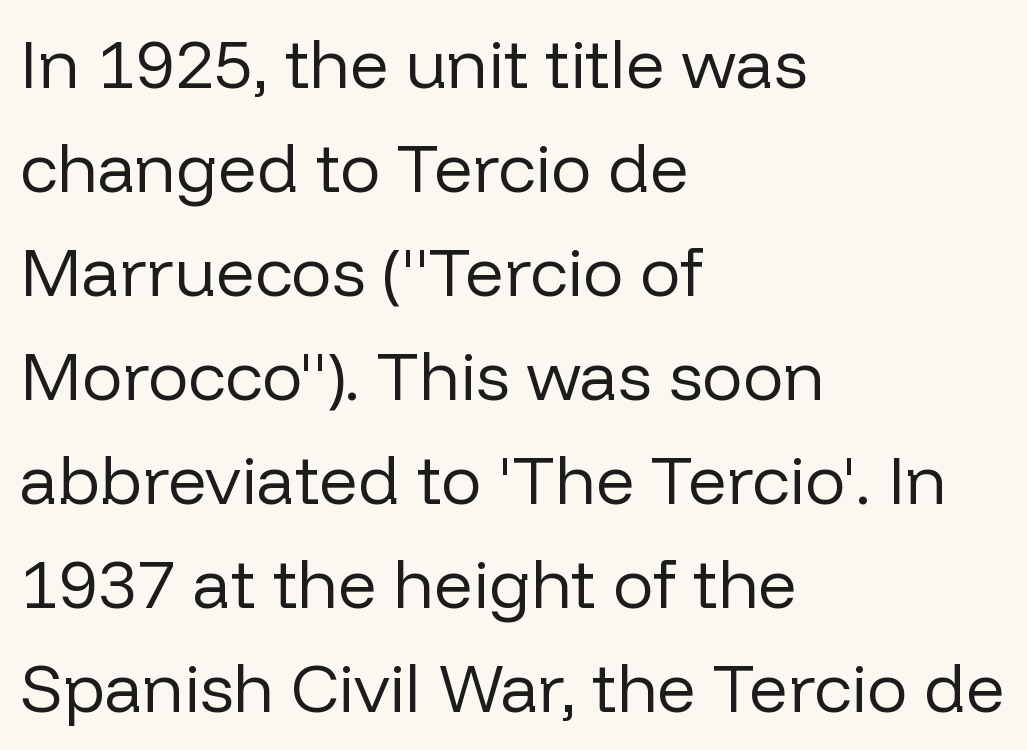
How are the letters spaced? Ordinarily, with no added tracking. Only glyphs here, with clear space below each row. Stem width sits at or under what a default text font uses. What kind of face is this? One without serifs — a sans.
